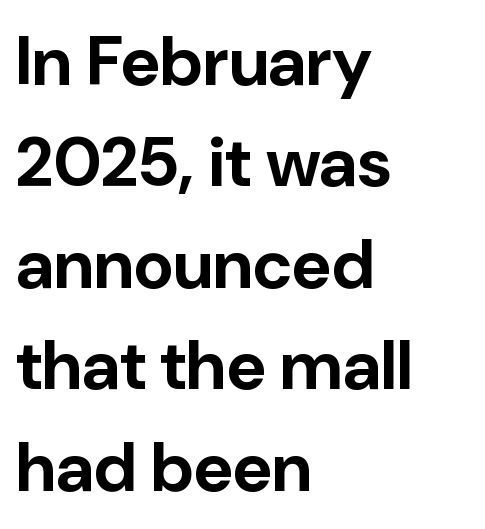
The image shows 69 px bold sans-serif type, upright; set left-aligned, normal line spacing (1.47x), normal letter spacing, not underlined; low stroke contrast and a medium x-height.
